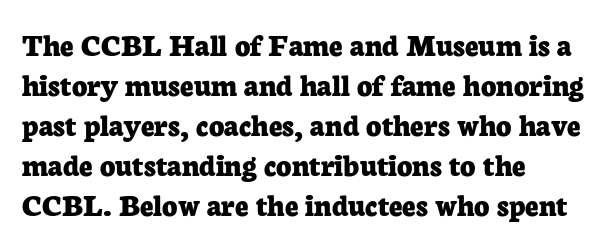
The image shows 33 px bold serif type, upright; set left-aligned, line spacing 1.21x, normal letter spacing, not underlined; low stroke contrast and a medium x-height.
